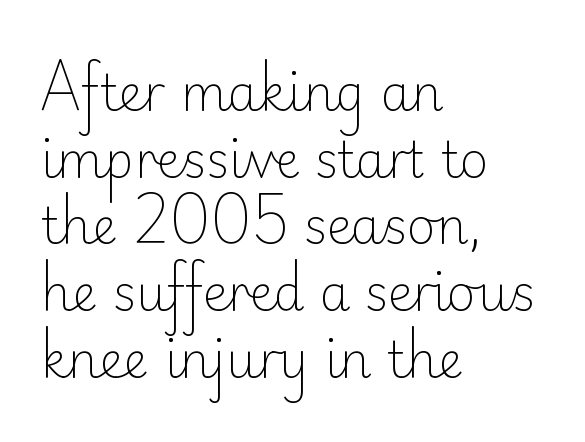
{"serif": "no", "italic": "no", "bold": "no", "weight": "light", "width": "normal", "stroke_contrast": "low", "x_height": "small", "monospaced": "no", "underline": "no", "align": "left", "line_spacing": "normal", "line_spacing_ratio": 1.36, "letter_spacing": "normal", "letter_spacing_em": 0.0, "glyph_px": 49}
